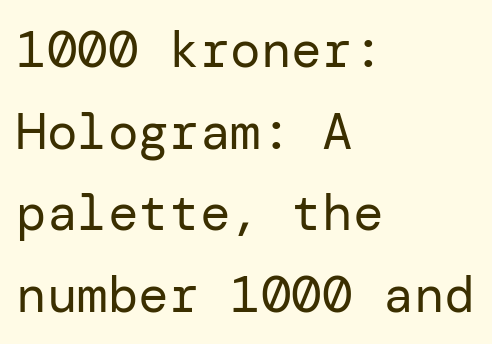
The image shows 51 px regular-weight sans-serif type, upright; set left-aligned, normal line spacing (1.6x), normal letter spacing, not underlined; low stroke contrast and a medium x-height.
